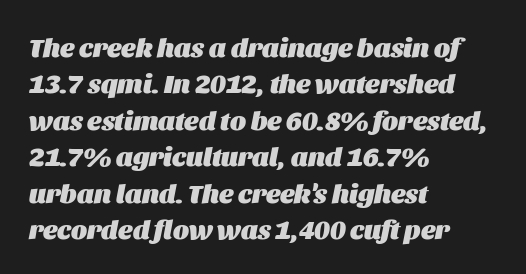
The line-height multiplier appears to be the usual default. Rule under the text: the space is simply empty. Italic: yes, the glyphs are oblique. Horizontally, the lines are justified to the leading edge only.
